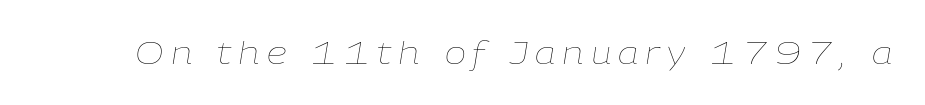
Q: Is the text bold? A: No.
Q: Is the text italic (slanted)? A: Yes, it leans right by about 9 degrees.
Q: Is the text underlined? A: No.
Q: Is the spacing between letters normal or unusually wide? A: Unusually wide.
Q: Width (condensed, normal, or wide)? A: Normal.
Q: Stroke contrast? A: Low.
Q: x-height? A: Medium.
Q: Monospaced? A: No.
